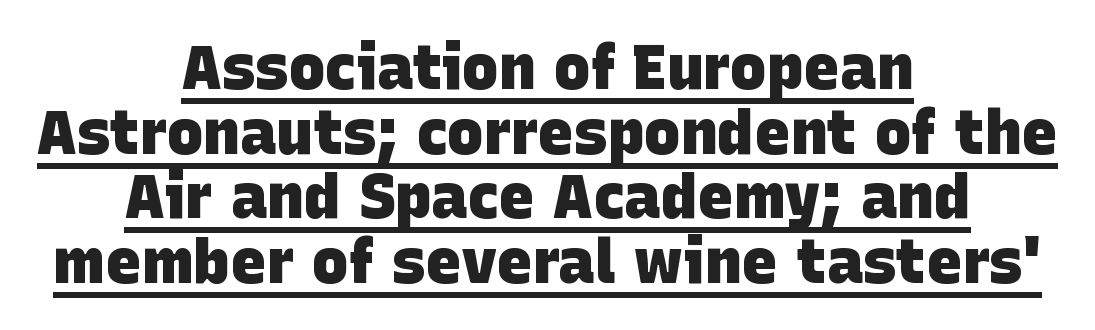
Q: Is the text bold? A: Yes.
Q: Is the typeface a serif or a sans-serif typeface? A: Sans-serif.
Q: Is the text underlined? A: Yes.
Q: How is the paragraph aligned? A: Centered.
Q: Is the spacing between letters normal or unusually wide? A: Normal.
Q: Is the spacing between lines tight, normal or loose? A: Tight.
Q: Width (condensed, normal, or wide)? A: Normal.
Q: Stroke contrast? A: Low.
Q: x-height? A: Large.
Q: Monospaced? A: No.
